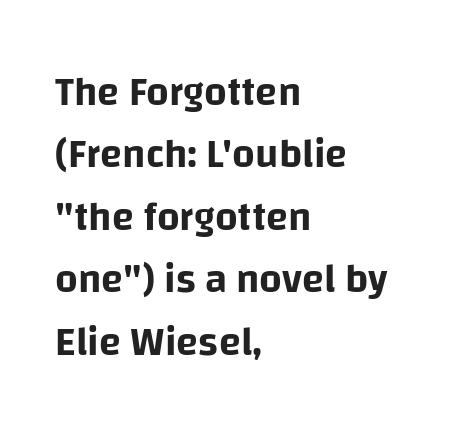
{"serif": "no", "italic": "no", "width": "normal", "stroke_contrast": "low", "x_height": "large", "monospaced": "no", "underline": "no", "align": "left", "line_spacing": "normal", "line_spacing_ratio": 1.56, "letter_spacing": "normal", "letter_spacing_em": 0.0, "glyph_px": 40}
